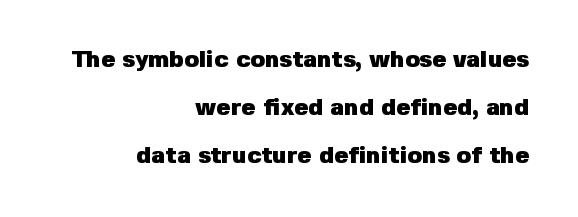
Every stem runs plumb, perpendicular to the baseline. Caption: bold face, heavy strokes. One-word summary of the alignment: right. Rule under the text: the space is simply empty.
